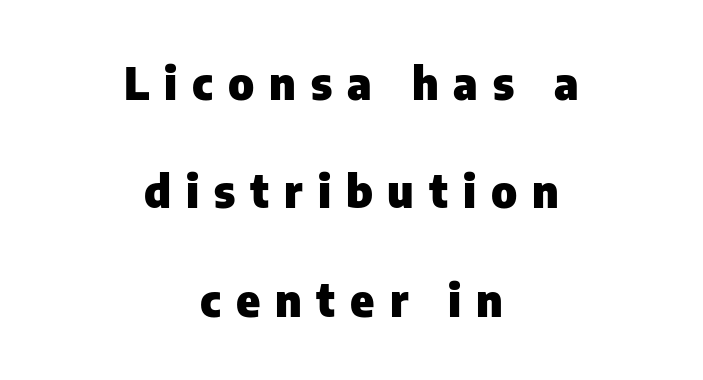
The image shows 45 px heavy sans-serif type, upright; set centered, loose line spacing (2.41x), unusually wide letter spacing (+0.33 em), not underlined; low stroke contrast and a medium x-height.
